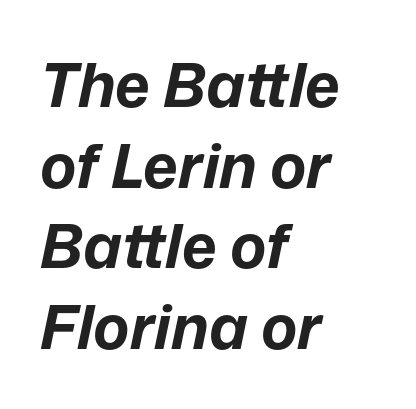
Is the type bold? Yes — the strokes are clearly thick and heavy. The typesetter chose a ragged-right arrangement here. Quick note: interline space is typical. An italicized treatment has been applied to the whole sample.
